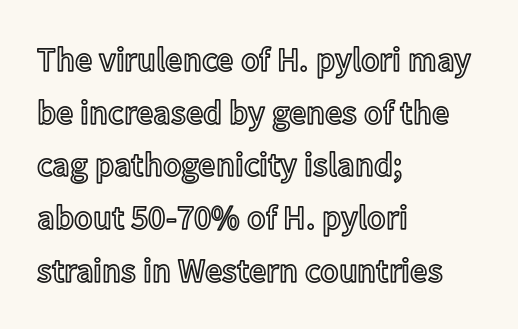
The lettering holds an erect, upright posture throughout. Successive baselines arrive at the customary interval. A clean baseline with only descenders dipping below it. The paragraph has a hard left edge and a soft right edge. Observe the ordinary spacing: letters are neighbours, not strangers.
